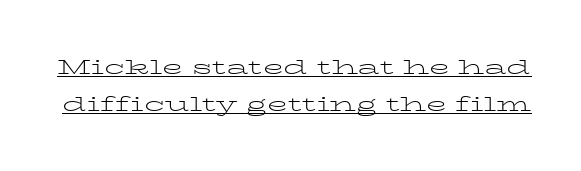
Q: Is the text bold? A: No.
Q: Is the text italic (slanted)? A: No, it is upright.
Q: Is the text underlined? A: Yes.
Q: Is the spacing between letters normal or unusually wide? A: Normal.
